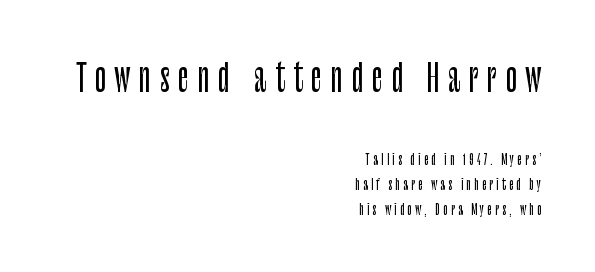
Q: Is the text italic (slanted)? A: No, it is upright.
Q: Is the typeface a serif or a sans-serif typeface? A: Sans-serif.
Q: Is the text underlined? A: No.
Q: How is the paragraph aligned? A: Right-aligned.
Q: Is the spacing between letters normal or unusually wide? A: Unusually wide.
Q: Which block of text is set in a larger size, the first (top) or the second (bottom)? A: The first (top) one.
Q: Width (condensed, normal, or wide)? A: Condensed.
Q: Stroke contrast? A: Low.
Q: x-height? A: Large.
Q: Monospaced? A: No.
